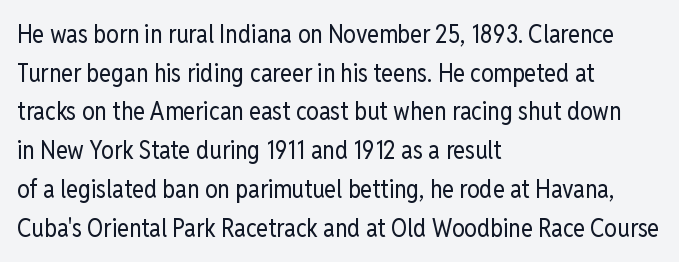
The image shows 25 px text type, upright; set left-aligned, normal line spacing (1.55x), normal letter spacing, not underlined.
